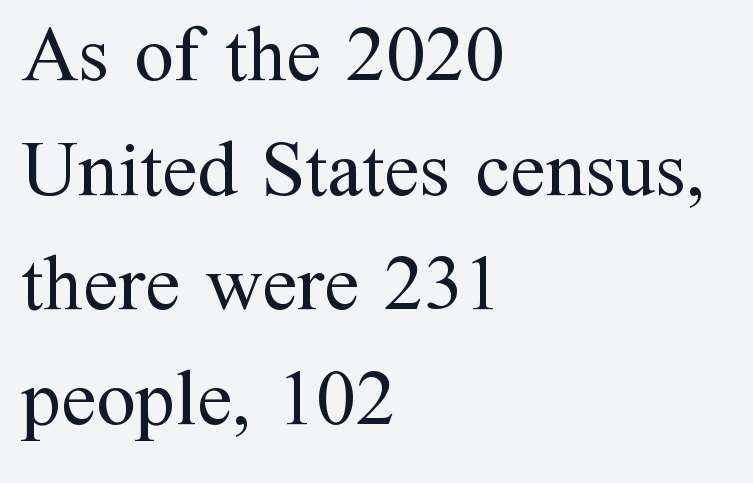
{"serif": "yes", "italic": "no", "bold": "no", "weight": "regular", "width": "normal", "stroke_contrast": "medium", "x_height": "medium", "monospaced": "no", "underline": "no", "align": "left", "line_spacing": "normal", "line_spacing_ratio": 1.45, "letter_spacing": "normal", "letter_spacing_em": 0.0, "glyph_px": 79}
